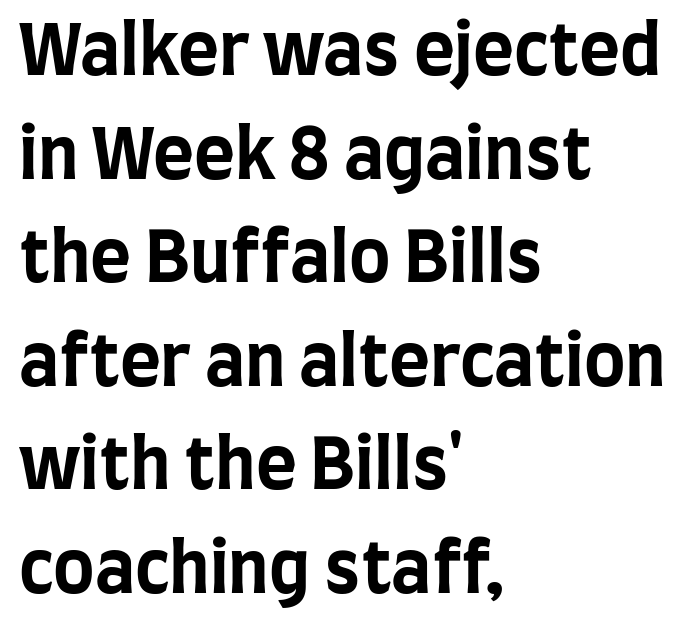
Q: Is the text bold? A: Yes.
Q: Is the text italic (slanted)? A: No, it is upright.
Q: Is the typeface a serif or a sans-serif typeface? A: Sans-serif.
Q: Is the text underlined? A: No.
Q: How is the paragraph aligned? A: Left-aligned.
Q: Is the spacing between letters normal or unusually wide? A: Normal.
Q: Is the spacing between lines tight, normal or loose? A: Normal.
Q: Width (condensed, normal, or wide)? A: Condensed.
Q: Stroke contrast? A: Low.
Q: x-height? A: Large.
Q: Monospaced? A: No.
